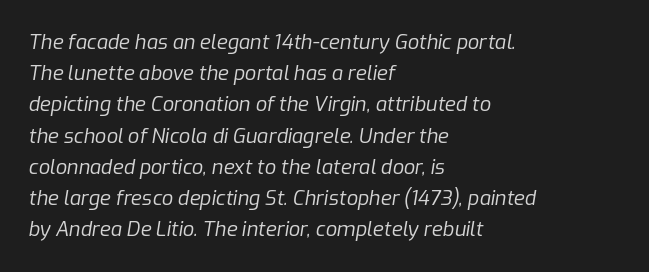
Q: Is the text bold? A: No.
Q: Is the text italic (slanted)? A: Yes, it leans right by about 9 degrees.
Q: Is the text underlined? A: No.
Q: How is the paragraph aligned? A: Left-aligned.
Q: Is the spacing between letters normal or unusually wide? A: Normal.
Q: Is the spacing between lines tight, normal or loose? A: Normal.
